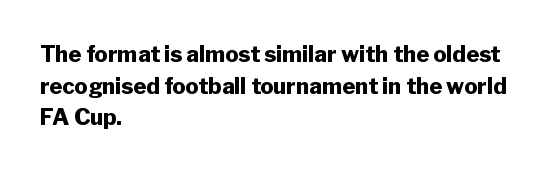
The image shows 22 px bold type, upright; set left-aligned, normal line spacing (1.44x), normal letter spacing, not underlined.
